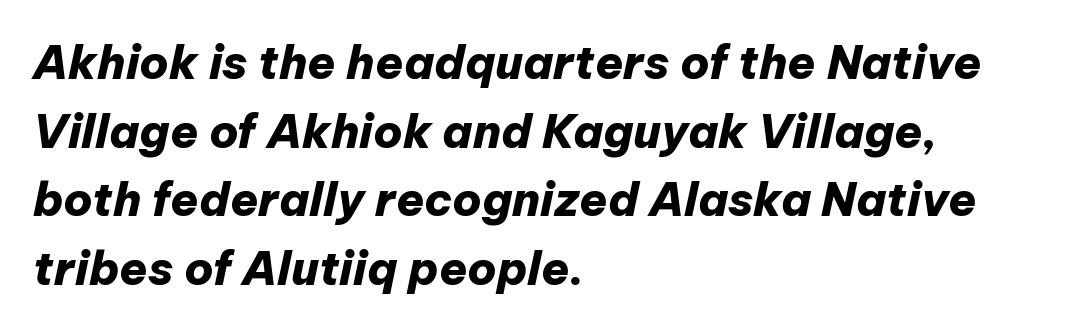
Q: Is the text bold? A: Yes.
Q: Is the text italic (slanted)? A: Yes, it leans right by about 12 degrees.
Q: Is the text underlined? A: No.
Q: How is the paragraph aligned? A: Left-aligned.
Q: Is the spacing between letters normal or unusually wide? A: Normal.
Q: Is the spacing between lines tight, normal or loose? A: Normal.
Q: Width (condensed, normal, or wide)? A: Normal.
Q: Stroke contrast? A: Low.
Q: x-height? A: Medium.
Q: Monospaced? A: No.
